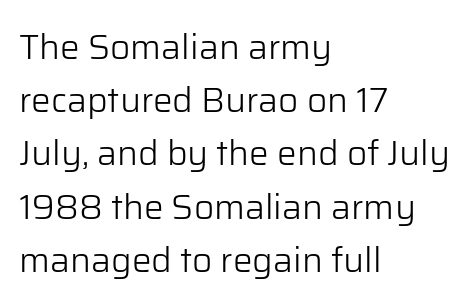
The baseline area is clear. Students, observe: this is what conventionally led text looks like. The rag falls on the right side of this text block. Note the varied advance widths — an 'i' is clearly narrower than an 'm'. The letters stand straight up with perfectly vertical stems.
